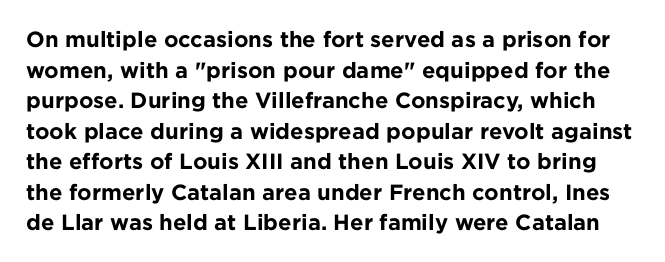
Evenly set lines give the paragraph a standard silhouette. Vertical strokes here are truly vertical. The space directly below the letters is spotless. How heavy is the stroke? Heavy — this is a bold. The rendering keeps characters at their native spacing.
